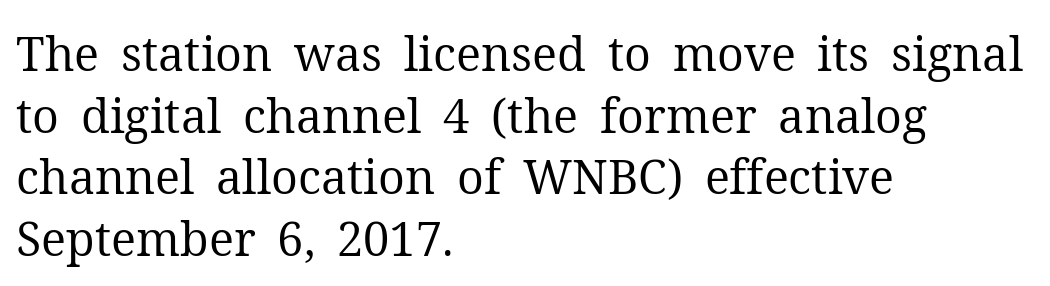
Q: Is the text bold? A: No.
Q: Is the text italic (slanted)? A: No, it is upright.
Q: Is the typeface a serif or a sans-serif typeface? A: Serif.
Q: Is the text underlined? A: No.
Q: How is the paragraph aligned? A: Left-aligned.
Q: Is the spacing between letters normal or unusually wide? A: Normal.
Q: Is the spacing between lines tight, normal or loose? A: Normal.
Q: Width (condensed, normal, or wide)? A: Normal.
Q: Stroke contrast? A: Medium.
Q: x-height? A: Medium.
Q: Monospaced? A: No.
